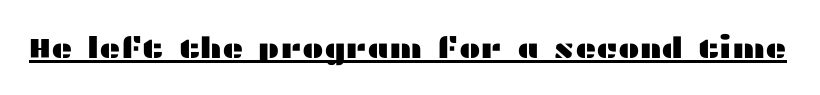
The image shows 29 px wide sans-serif type, upright; set normal letter spacing, underlined; medium stroke contrast and a medium x-height.
